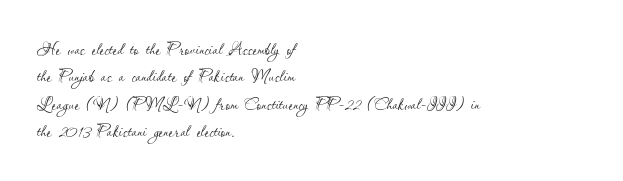
The image shows 22 px text type; set left-aligned, line spacing 1.24x, normal letter spacing, not underlined.
